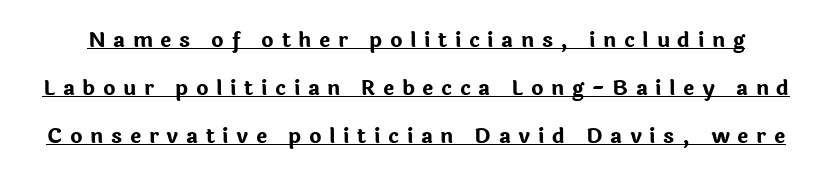
The image shows 21 px bold type, upright; set loose line spacing (2.28x), unusually wide letter spacing (+0.36 em), underlined.
